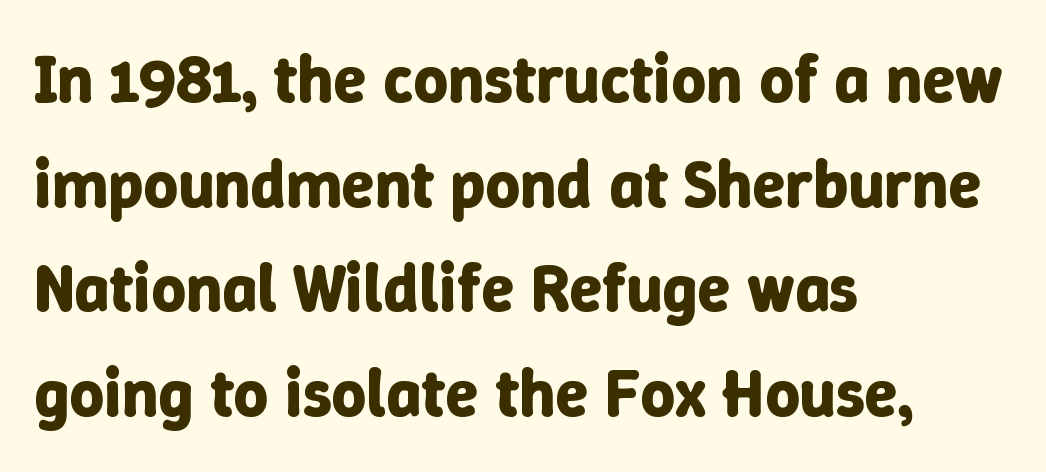
The image shows 67 px bold type, upright; set left-aligned, normal line spacing (1.56x), normal letter spacing, not underlined; low stroke contrast and a medium x-height.
